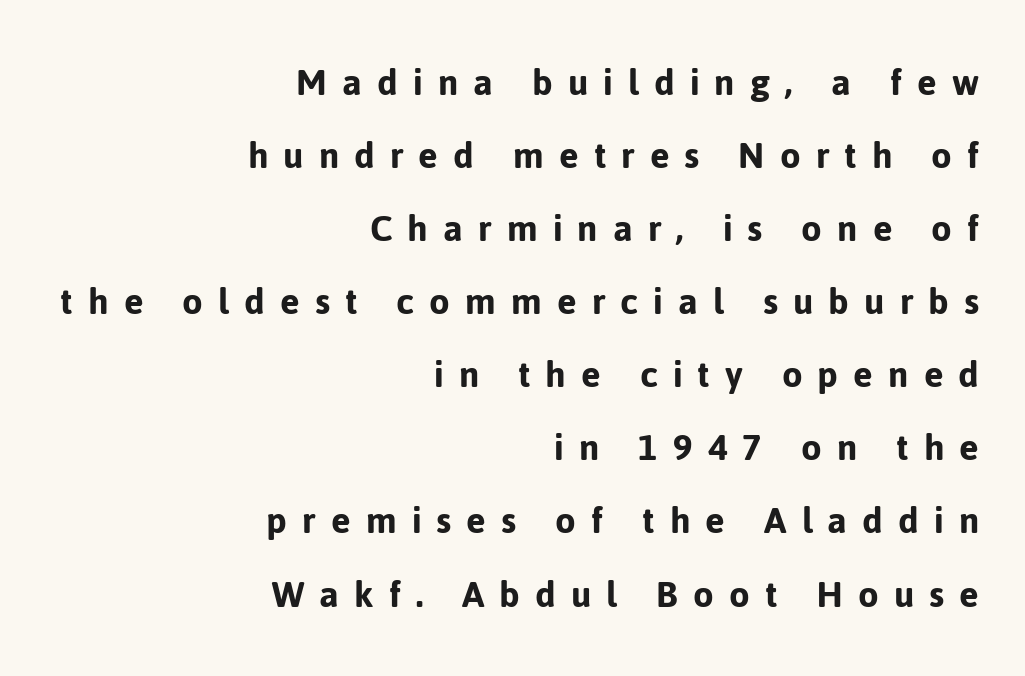
{"serif": "no", "italic": "no", "width": "normal", "stroke_contrast": "low", "x_height": "medium", "monospaced": "no", "underline": "no", "align": "right", "line_spacing_ratio": 1.74, "letter_spacing": "wide", "letter_spacing_em": 0.36, "glyph_px": 42}
